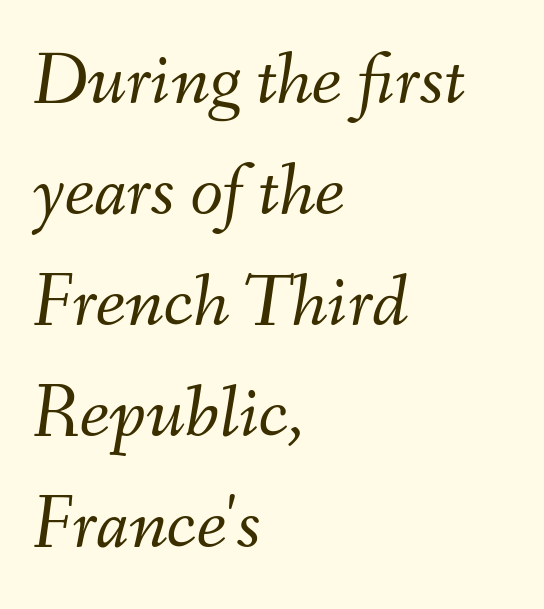
The image shows 75 px light type, italic (leaning right); set left-aligned, normal line spacing (1.48x), normal letter spacing, not underlined; medium stroke contrast and a small x-height.
